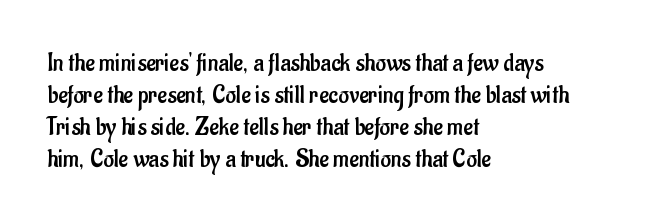
{"italic": "no", "bold": "no", "underline": "no", "align": "left", "line_spacing_ratio": 1.23, "letter_spacing": "normal", "letter_spacing_em": 0.0, "glyph_px": 26}
